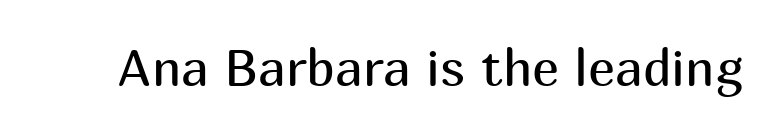
Is the stroke heavy? The answer is a plain regular-or-lighter. Spacing between characters is what you'd get straight out of the box. The font family rendered here belongs to the sans-serif group. The face used here is proportionally spaced, like ordinary book or web type.
